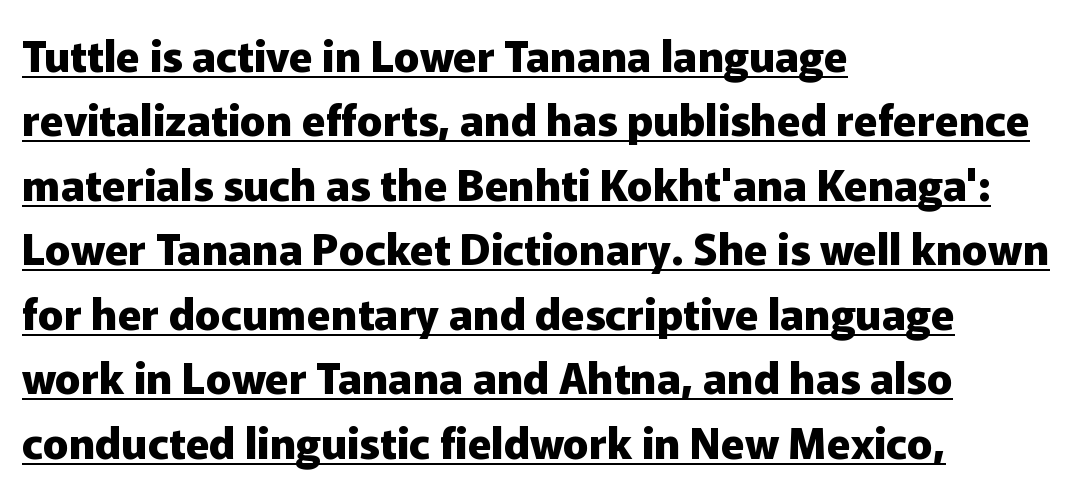
Q: Is the text bold? A: Yes.
Q: Is the text italic (slanted)? A: No, it is upright.
Q: Is the typeface a serif or a sans-serif typeface? A: Sans-serif.
Q: Is the text underlined? A: Yes.
Q: How is the paragraph aligned? A: Left-aligned.
Q: Is the spacing between letters normal or unusually wide? A: Normal.
Q: Is the spacing between lines tight, normal or loose? A: Normal.
Q: Width (condensed, normal, or wide)? A: Normal.
Q: Stroke contrast? A: Low.
Q: x-height? A: Medium.
Q: Monospaced? A: No.
